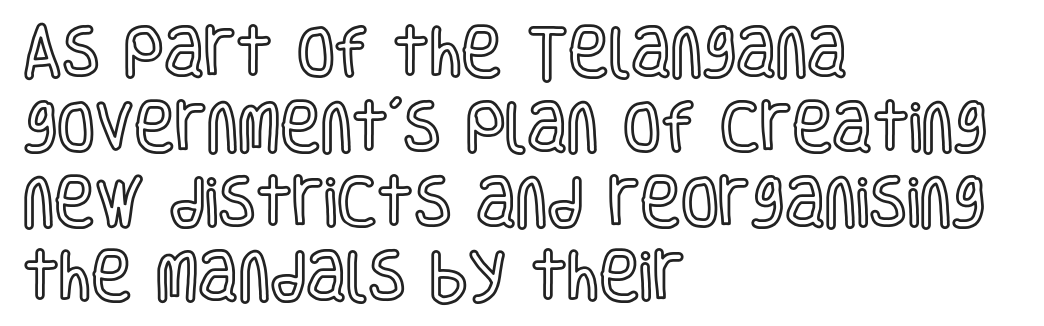
The image shows 55 px condensed type, upright; set left-aligned, normal line spacing (1.36x), normal letter spacing, not underlined; a large x-height.
